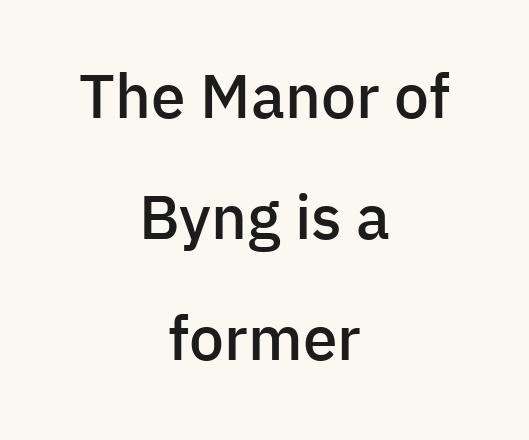
Q: Is the text bold? A: Semi-bold.
Q: Is the text italic (slanted)? A: No, it is upright.
Q: Is the typeface a serif or a sans-serif typeface? A: Sans-serif.
Q: Is the text underlined? A: No.
Q: How is the paragraph aligned? A: Centered.
Q: Is the spacing between letters normal or unusually wide? A: Normal.
Q: Is the spacing between lines tight, normal or loose? A: Loose.
Q: Width (condensed, normal, or wide)? A: Normal.
Q: Stroke contrast? A: Low.
Q: x-height? A: Medium.
Q: Monospaced? A: No.
